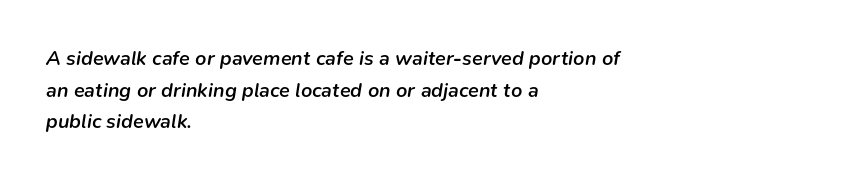
{"italic": "yes", "lean": "right", "slant_degrees": 9, "bold": "semi", "underline": "no", "align": "left", "line_spacing": "normal", "line_spacing_ratio": 1.58, "letter_spacing": "normal", "letter_spacing_em": 0.0, "glyph_px": 20}
